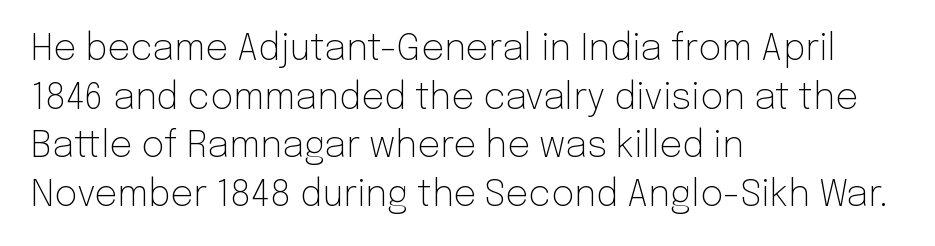
Q: Is the text bold? A: No.
Q: Is the text italic (slanted)? A: No, it is upright.
Q: Is the typeface a serif or a sans-serif typeface? A: Sans-serif.
Q: Is the text underlined? A: No.
Q: How is the paragraph aligned? A: Left-aligned.
Q: Is the spacing between letters normal or unusually wide? A: Normal.
Q: Is the spacing between lines tight, normal or loose? A: Normal.
Q: Width (condensed, normal, or wide)? A: Normal.
Q: Stroke contrast? A: Low.
Q: x-height? A: Medium.
Q: Monospaced? A: No.
